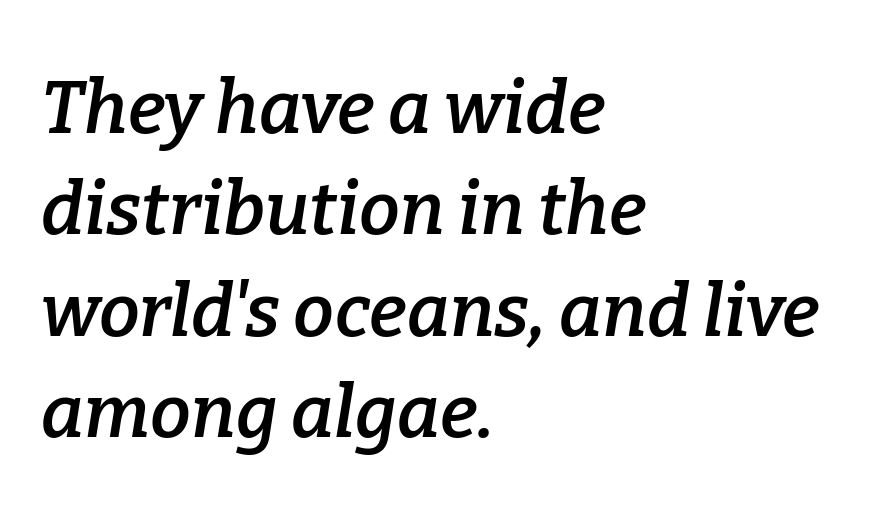
Q: Is the text bold? A: Semi-bold.
Q: Is the text italic (slanted)? A: Yes, it leans right by about 9 degrees.
Q: Is the typeface a serif or a sans-serif typeface? A: Serif.
Q: Is the text underlined? A: No.
Q: How is the paragraph aligned? A: Left-aligned.
Q: Is the spacing between letters normal or unusually wide? A: Normal.
Q: Is the spacing between lines tight, normal or loose? A: Normal.
Q: Width (condensed, normal, or wide)? A: Normal.
Q: Stroke contrast? A: Low.
Q: x-height? A: Medium.
Q: Monospaced? A: No.
